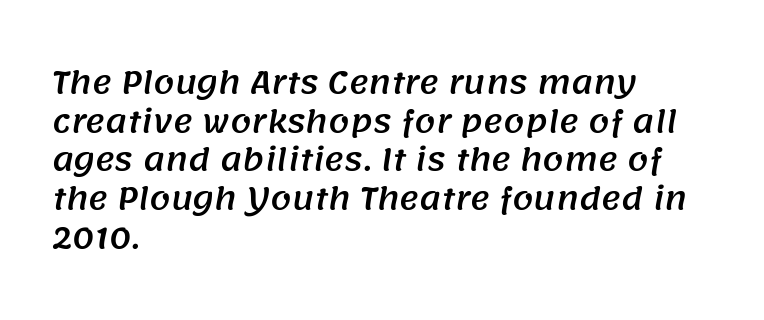
Anything drawn beneath the words? Only blank space. The face used here is proportionally spaced, like ordinary book or web type. The space between consecutive lines is moderate. The letterforms sit shoulder to shoulder at normal distance.
